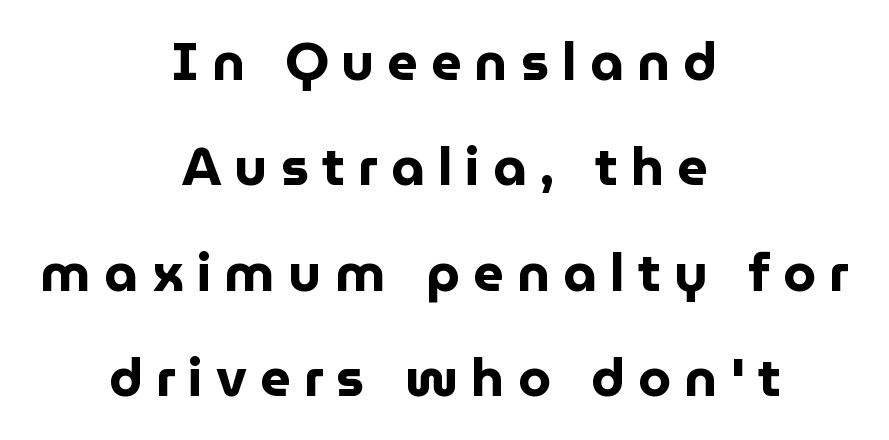
Q: Is the text bold? A: Yes.
Q: Is the text italic (slanted)? A: No, it is upright.
Q: Is the typeface a serif or a sans-serif typeface? A: Sans-serif.
Q: Is the text underlined? A: No.
Q: How is the paragraph aligned? A: Centered.
Q: Is the spacing between letters normal or unusually wide? A: Unusually wide.
Q: Is the spacing between lines tight, normal or loose? A: Loose.
Q: Width (condensed, normal, or wide)? A: Normal.
Q: Stroke contrast? A: Low.
Q: x-height? A: Medium.
Q: Monospaced? A: No.
